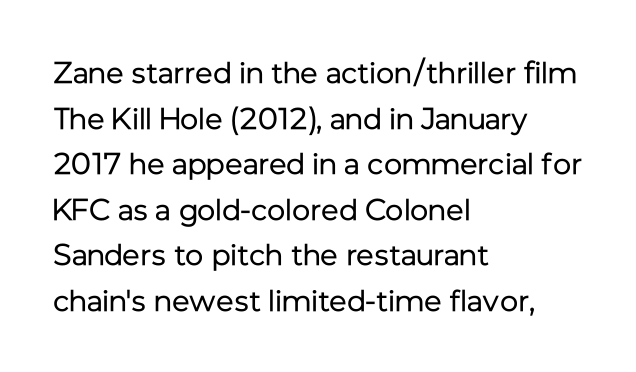
Q: Is the text bold? A: No.
Q: Is the text italic (slanted)? A: No, it is upright.
Q: Is the typeface a serif or a sans-serif typeface? A: Sans-serif.
Q: Is the text underlined? A: No.
Q: How is the paragraph aligned? A: Left-aligned.
Q: Is the spacing between letters normal or unusually wide? A: Normal.
Q: Is the spacing between lines tight, normal or loose? A: Normal.
Q: Width (condensed, normal, or wide)? A: Normal.
Q: Stroke contrast? A: Low.
Q: x-height? A: Medium.
Q: Monospaced? A: No.
